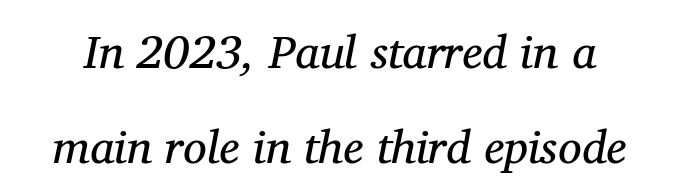
An italicized treatment has been applied to the whole sample. Stroke terminals: seriffed. Letters rest on an invisible, unmarked baseline. You could not count columns in this text — the font is proportionally spaced. Is this a heavy cut? Hardly; it is regular or lighter.
